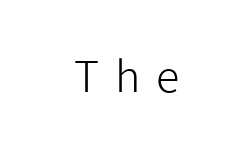
Q: Is the text bold? A: No.
Q: Is the text italic (slanted)? A: No, it is upright.
Q: Is the typeface a serif or a sans-serif typeface? A: Sans-serif.
Q: Is the text underlined? A: No.
Q: Is the spacing between letters normal or unusually wide? A: Unusually wide.
Q: Width (condensed, normal, or wide)? A: Normal.
Q: Stroke contrast? A: Low.
Q: x-height? A: Medium.
Q: Monospaced? A: No.
